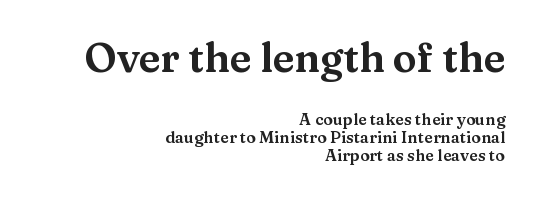
The image shows 40 px wide serif type, upright; set right-aligned, tight line spacing (1.13x), normal letter spacing, not underlined; the first (top) block is 2.5x larger; medium stroke contrast and a medium x-height.
